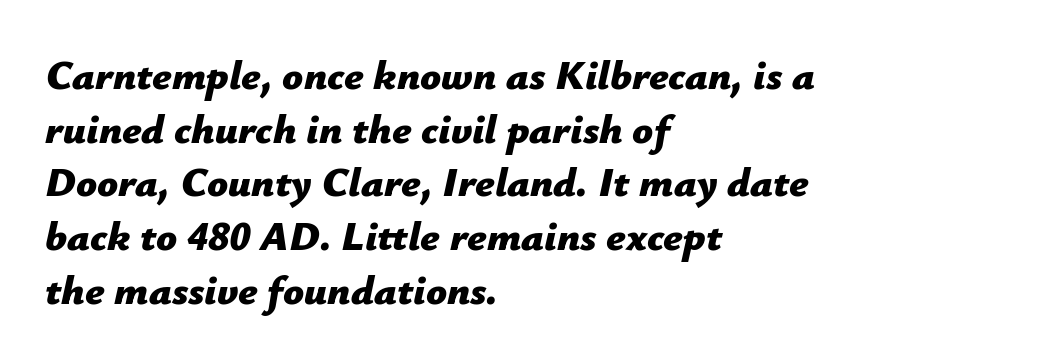
{"italic": "yes", "lean": "right", "slant_degrees": 12, "bold": "yes", "weight": "bold", "width": "normal", "stroke_contrast": "low", "x_height": "medium", "monospaced": "no", "underline": "no", "align": "left", "line_spacing": "normal", "line_spacing_ratio": 1.31, "letter_spacing": "normal", "letter_spacing_em": 0.0, "glyph_px": 41}
